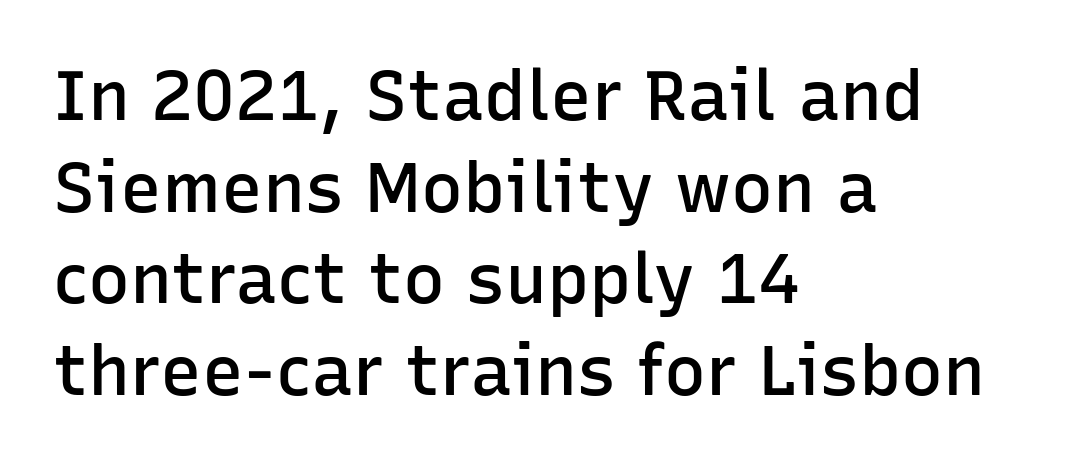
The image shows 70 px semibold sans-serif type, upright; set left-aligned, normal line spacing (1.31x), normal letter spacing, not underlined; low stroke contrast and a medium x-height.
